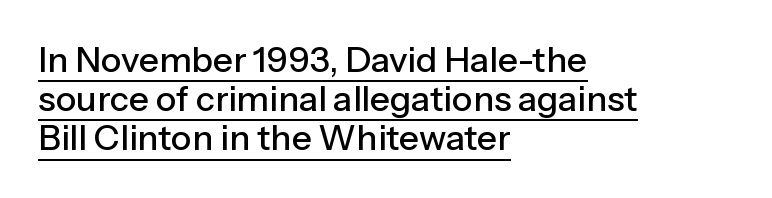
Nope, not italic — everything's standing straight. Very little white space separates one row of letters from the next. A sans-serif font was chosen for this passage. In CSS terms this would be text-align: left.
